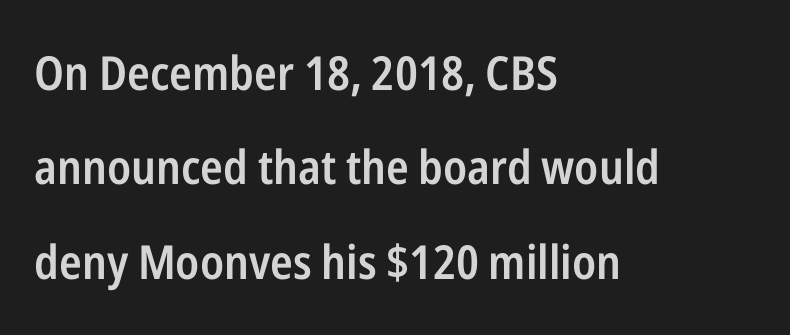
{"serif": "no", "italic": "no", "bold": "semi", "weight": "semibold", "width": "condensed", "stroke_contrast": "low", "x_height": "medium", "monospaced": "no", "underline": "no", "align": "left", "line_spacing": "loose", "line_spacing_ratio": 2.01, "letter_spacing": "normal", "letter_spacing_em": 0.0, "glyph_px": 47}
